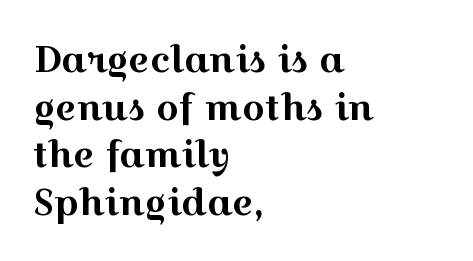
{"serif": "yes", "italic": "no", "width": "wide", "x_height": "medium", "monospaced": "no", "underline": "no", "align": "left", "line_spacing": "normal", "line_spacing_ratio": 1.32, "letter_spacing": "normal", "letter_spacing_em": 0.0, "glyph_px": 36}
